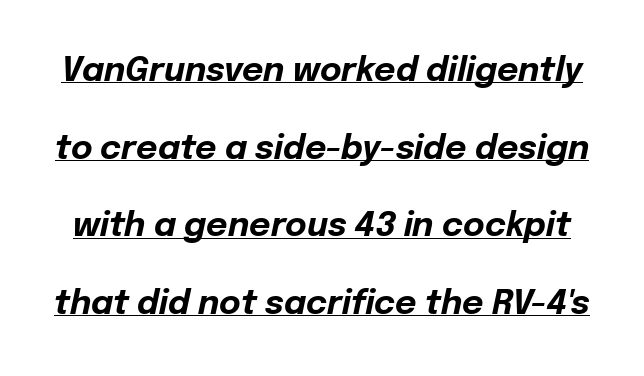
Q: Is the text bold? A: Yes.
Q: Is the text italic (slanted)? A: Yes, it leans right by about 12 degrees.
Q: Is the text underlined? A: Yes.
Q: Is the spacing between letters normal or unusually wide? A: Normal.
Q: Is the spacing between lines tight, normal or loose? A: Loose.
Q: Width (condensed, normal, or wide)? A: Normal.
Q: Stroke contrast? A: Low.
Q: x-height? A: Medium.
Q: Monospaced? A: No.
